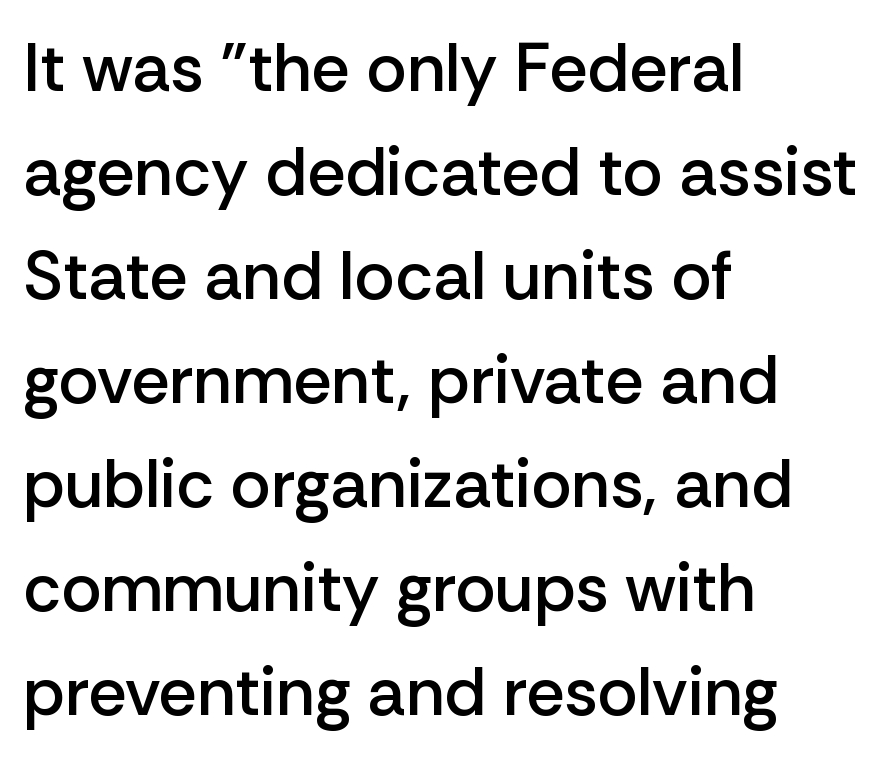
The image shows 68 px semibold sans-serif type, upright; set left-aligned, normal line spacing (1.53x), normal letter spacing, not underlined; low stroke contrast and a medium x-height.
